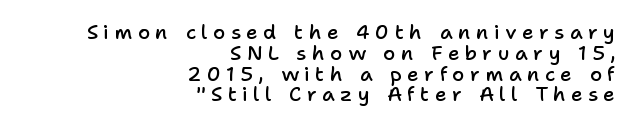
Q: Is the text bold? A: Semi-bold.
Q: Is the text italic (slanted)? A: No, it is upright.
Q: Is the text underlined? A: No.
Q: How is the paragraph aligned? A: Right-aligned.
Q: Is the spacing between letters normal or unusually wide? A: Unusually wide.
Q: Is the spacing between lines tight, normal or loose? A: Tight.
